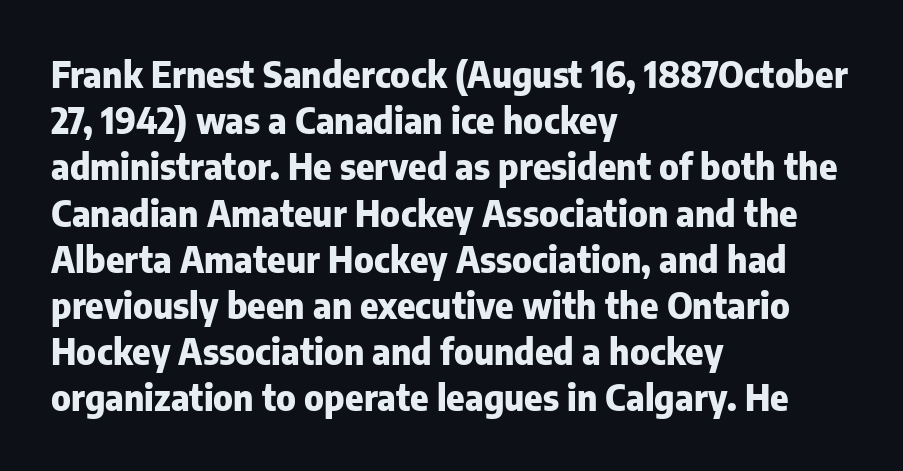
{"serif": "no", "italic": "no", "bold": "yes", "weight": "heavy", "width": "normal", "stroke_contrast": "low", "x_height": "medium", "monospaced": "no", "underline": "no", "align": "left", "line_spacing": "normal", "line_spacing_ratio": 1.32, "letter_spacing": "normal", "letter_spacing_em": 0.0, "glyph_px": 35}
